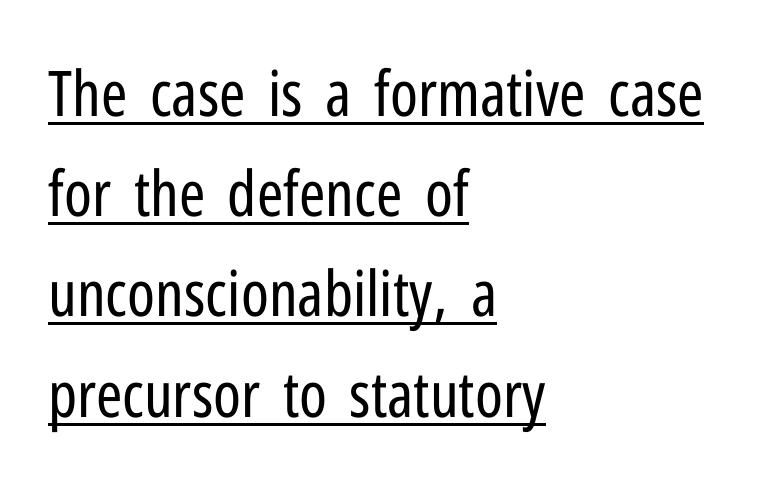
The image shows 63 px regular-weight, condensed sans-serif type, upright; set left-aligned, normal line spacing (1.59x), normal letter spacing, underlined; low stroke contrast and a medium x-height.
